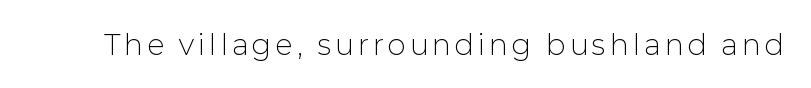
Q: Is the text bold? A: No.
Q: Is the text italic (slanted)? A: No, it is upright.
Q: Is the typeface a serif or a sans-serif typeface? A: Sans-serif.
Q: Is the text underlined? A: No.
Q: Width (condensed, normal, or wide)? A: Normal.
Q: Stroke contrast? A: Low.
Q: x-height? A: Medium.
Q: Monospaced? A: No.
